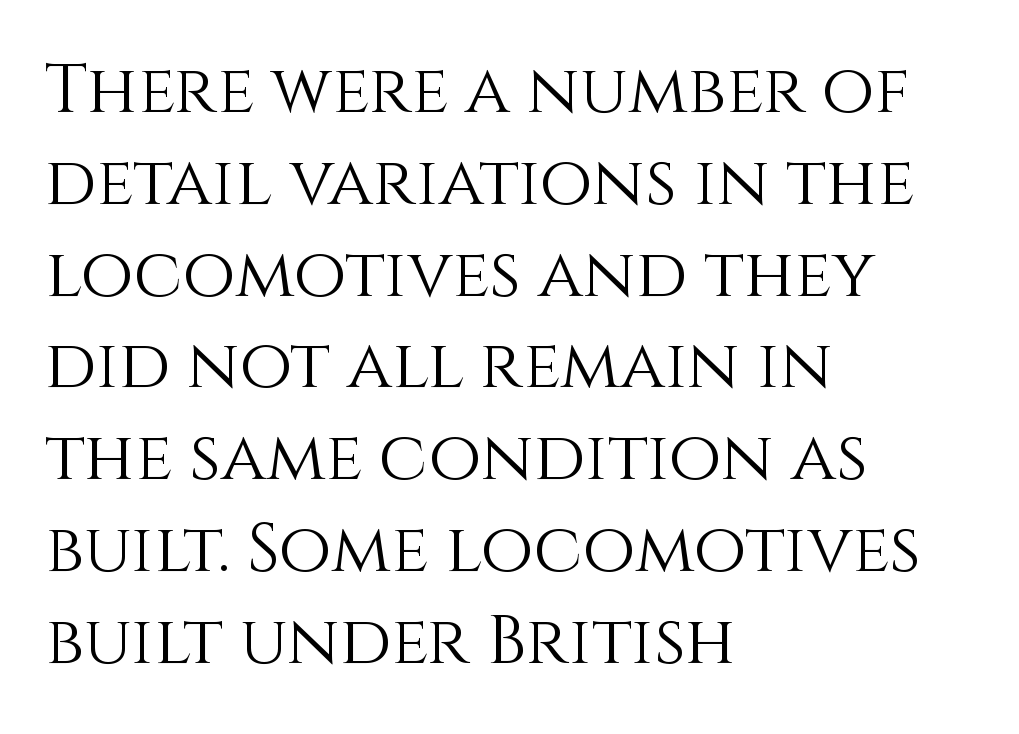
Q: Is the text bold? A: No.
Q: Is the text italic (slanted)? A: No, it is upright.
Q: Is the text underlined? A: No.
Q: How is the paragraph aligned? A: Left-aligned.
Q: Is the spacing between letters normal or unusually wide? A: Normal.
Q: Is the spacing between lines tight, normal or loose? A: Normal.
Q: Width (condensed, normal, or wide)? A: Normal.
Q: x-height? A: Large.
Q: Monospaced? A: No.
